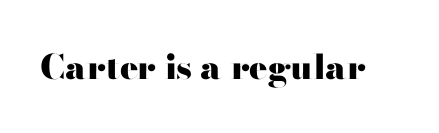
Q: Is the text bold? A: Yes.
Q: Is the text italic (slanted)? A: No, it is upright.
Q: Is the typeface a serif or a sans-serif typeface? A: Sans-serif.
Q: Is the text underlined? A: No.
Q: Is the spacing between letters normal or unusually wide? A: Normal.
Q: Width (condensed, normal, or wide)? A: Wide.
Q: Stroke contrast? A: High.
Q: x-height? A: Small.
Q: Monospaced? A: No.
